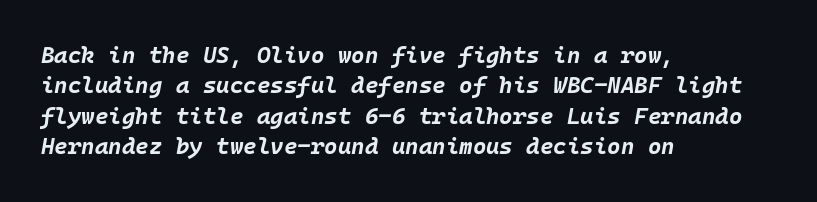
Q: Is the text bold? A: Yes.
Q: Is the text italic (slanted)? A: Yes, it leans right by about 10 degrees.
Q: Is the text underlined? A: No.
Q: How is the paragraph aligned? A: Left-aligned.
Q: Is the spacing between letters normal or unusually wide? A: Normal.
Q: Is the spacing between lines tight, normal or loose? A: Normal.
